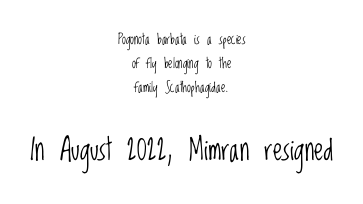
In terms of letterform style, serifs are entirely absent. Weight: in the light-to-regular range. Casual observation: everything's sitting right in the middle. Do the letters lean? They stand straight. Descender tails drop into unmarked territory. The face used here is proportionally spaced, like ordinary book or web type.
